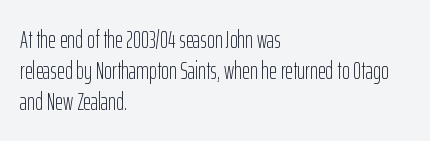
{"italic": "no", "bold": "no", "underline": "no", "align": "left", "line_spacing": "normal", "line_spacing_ratio": 1.29, "letter_spacing": "normal", "letter_spacing_em": 0.0, "glyph_px": 24}
